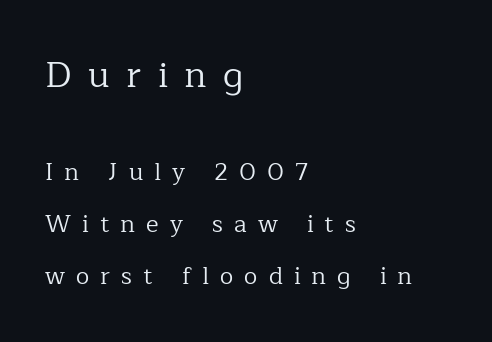
Q: Is the text bold? A: No.
Q: Is the text italic (slanted)? A: No, it is upright.
Q: Is the typeface a serif or a sans-serif typeface? A: Serif.
Q: Is the text underlined? A: No.
Q: How is the paragraph aligned? A: Left-aligned.
Q: Is the spacing between letters normal or unusually wide? A: Unusually wide.
Q: Is the spacing between lines tight, normal or loose? A: Loose.
Q: Which block of text is set in a larger size, the first (top) or the second (bottom)? A: The first (top) one.
Q: Width (condensed, normal, or wide)? A: Normal.
Q: Stroke contrast? A: Low.
Q: x-height? A: Medium.
Q: Monospaced? A: No.
